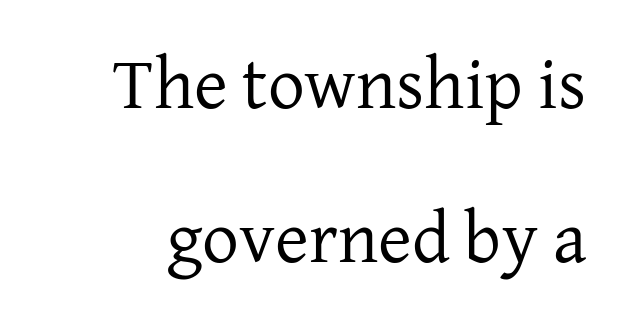
The image shows 73 px regular-weight serif type, upright; set loose line spacing (2.11x), normal letter spacing, not underlined; low stroke contrast and a medium x-height.
